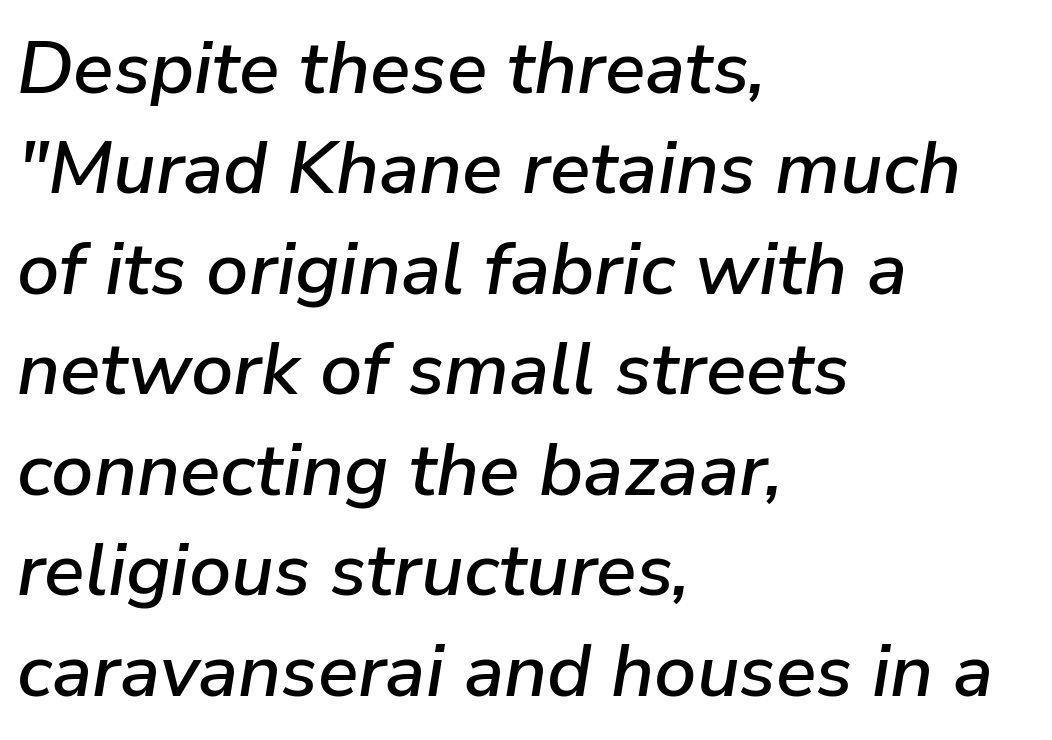
The image shows 75 px text type, italic (leaning right); set left-aligned, normal line spacing (1.34x), normal letter spacing, not underlined; low stroke contrast and a medium x-height.
